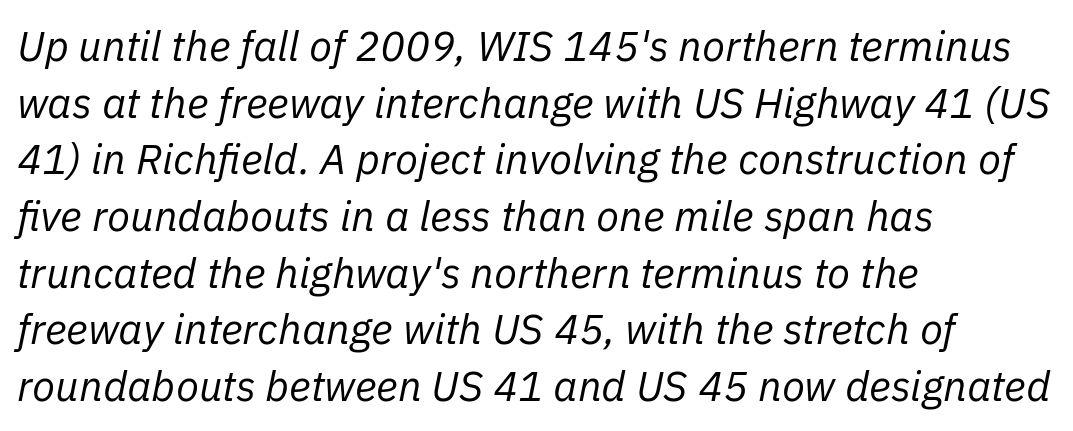
{"italic": "yes", "lean": "right", "slant_degrees": 11, "bold": "no", "weight": "regular", "width": "normal", "stroke_contrast": "low", "x_height": "medium", "monospaced": "no", "underline": "no", "align": "left", "line_spacing": "normal", "line_spacing_ratio": 1.35, "letter_spacing": "normal", "letter_spacing_em": 0.0, "glyph_px": 42}
